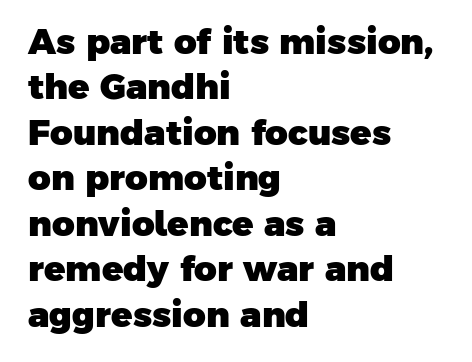
A classic flush-left, rag-right setting is used for this passage. The vertical gap from one line to the next is medium. The space beneath each line is pristine and unruled. The face used here is a sans, in the tradition of grotesques and geometrics. You'd pick this weight for a headline — it's a proper bold. Each letter keeps its own natural width here, so spacing adapts to shape.
